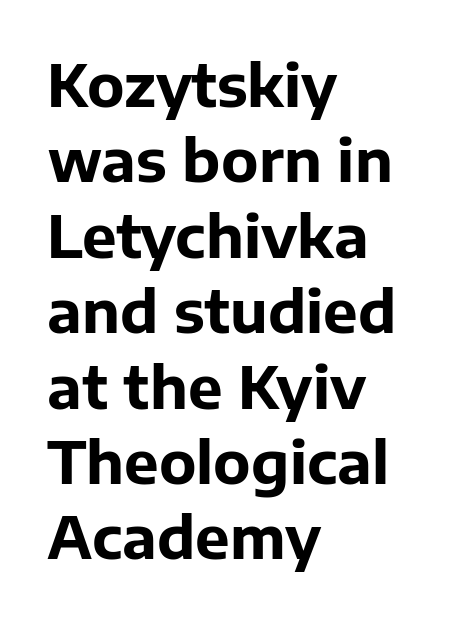
Lines of text with bare space underneath. Look at the stroke-to-counter ratio: heavy, a bold. A classic flush-left, rag-right setting is used for this passage. This rendering leaves character spacing at its baseline value.
